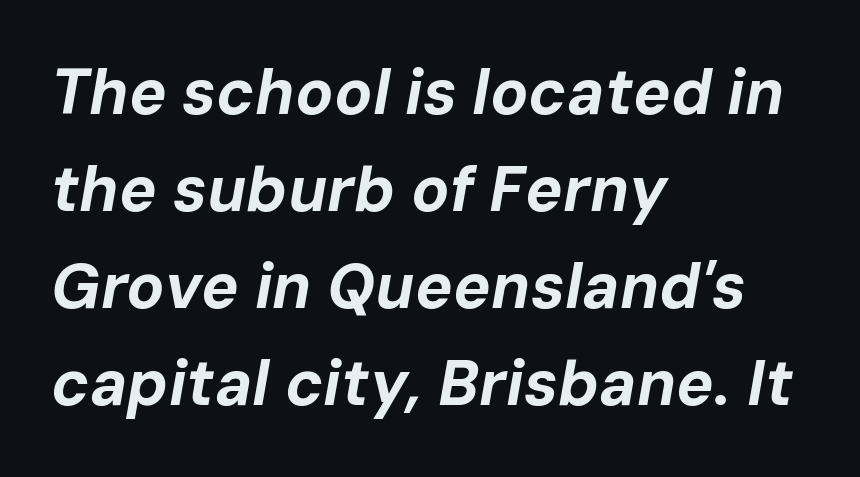
The face used here is rendered with its standard letterfit. Descender tails drop into unmarked territory. The passage shown is typed in a proportional face where columns would drift. The passage shown is emphatically bold. Short and long lines alike share a common starting point at left. The passage shown leans; its letterforms are oblique.
